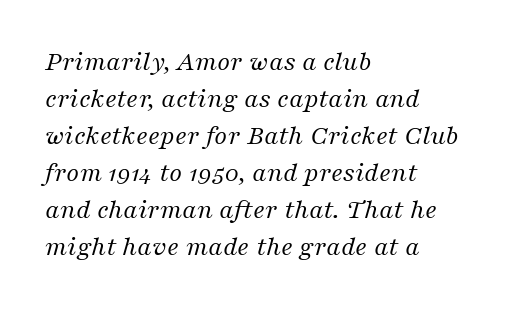
{"serif": "yes", "italic": "yes", "lean": "right", "slant_degrees": 16, "bold": "no", "weight": "regular", "width": "normal", "stroke_contrast": "medium", "x_height": "medium", "monospaced": "no", "underline": "no", "align": "left", "line_spacing": "normal", "line_spacing_ratio": 1.32, "letter_spacing": "normal", "letter_spacing_em": 0.0, "glyph_px": 28}
